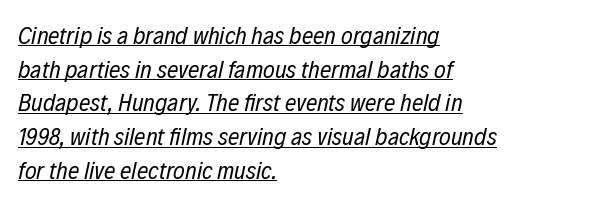
{"italic": "yes", "lean": "right", "slant_degrees": 12, "bold": "no", "underline": "yes", "align": "left", "line_spacing": "normal", "line_spacing_ratio": 1.35, "letter_spacing": "normal", "letter_spacing_em": 0.0, "glyph_px": 25}
